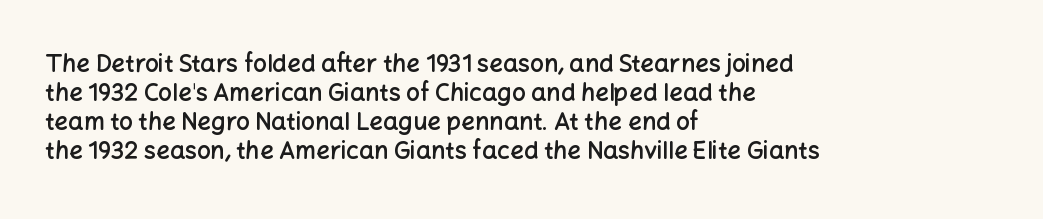
The image shows 24 px text type, upright; set left-aligned, line spacing 1.21x, normal letter spacing, not underlined.
